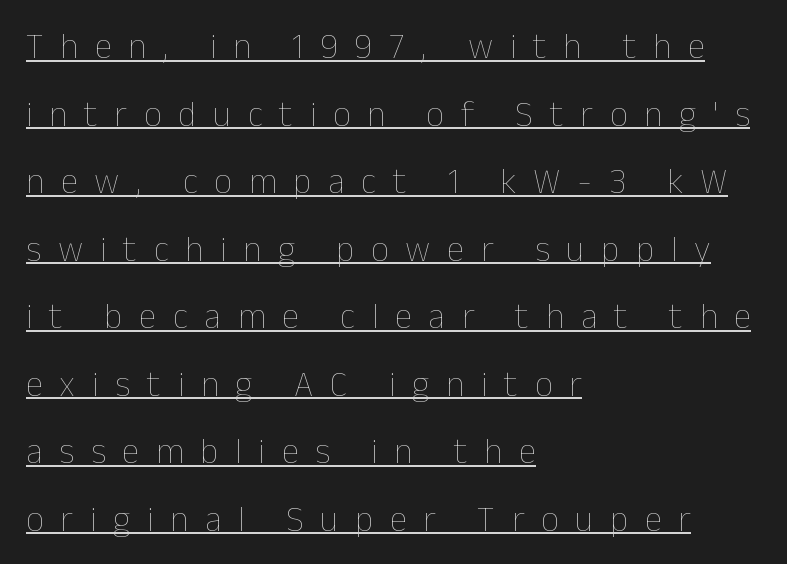
The image shows 35 px thin type, upright; set left-aligned, loose line spacing (1.93x), unusually wide letter spacing (+0.48 em), underlined; low stroke contrast and a medium x-height.
